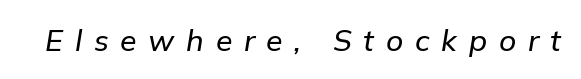
Q: Is the text italic (slanted)? A: Yes, it leans right by about 9 degrees.
Q: Is the text underlined? A: No.
Q: Is the spacing between letters normal or unusually wide? A: Unusually wide.
Q: Width (condensed, normal, or wide)? A: Normal.
Q: Stroke contrast? A: Low.
Q: x-height? A: Medium.
Q: Monospaced? A: No.
